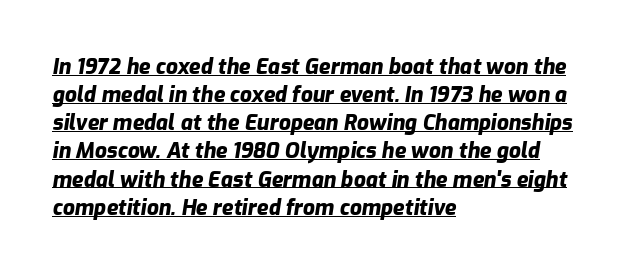
{"italic": "yes", "lean": "right", "slant_degrees": 9, "bold": "yes", "underline": "yes", "align": "left", "line_spacing": "normal", "line_spacing_ratio": 1.34, "letter_spacing": "normal", "letter_spacing_em": 0.0, "glyph_px": 21}
